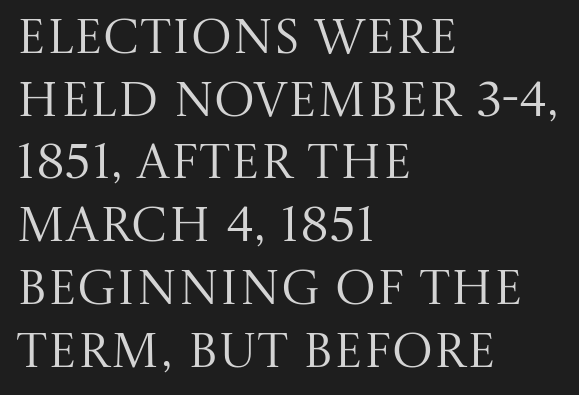
Honestly, the row spacing looks completely unremarkable. Note the varied advance widths — an 'i' is clearly narrower than an 'm'. Short and long lines alike share a common starting point at left. Look at the tracking — it's just the regular setting, nothing added. No chunkiness to these letters — they're not bold. Decoration check: the copy has no underline.
